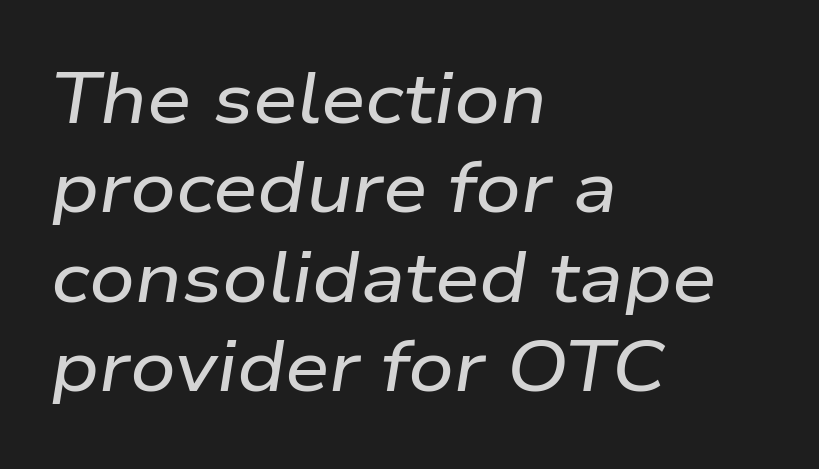
A typesetter would call this leading conventional body-copy spacing. The text block is weighted toward the left margin, trailing off unevenly rightward. The specimen omits any rule beneath the text block's lines. The passage shown has conventional tracking throughout.
